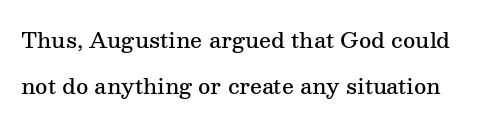
The image shows 21 px text type, upright; set loose line spacing (2.21x), normal letter spacing, not underlined.
